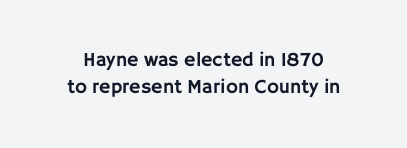
The image shows 20 px text type, upright; set normal line spacing (1.34x), normal letter spacing, not underlined.
